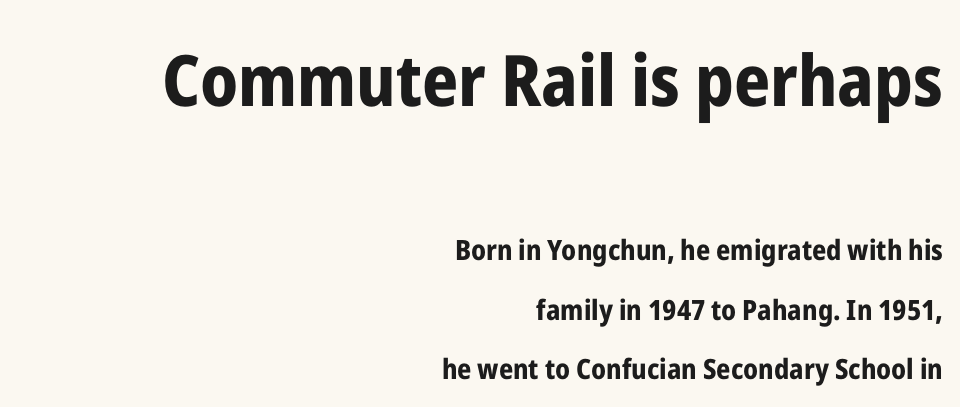
If you squint, the top block still reads clearly — it's the larger of the two. Horizontal bands of white between lines are thick stripes. Nobody drew a line under any word here. Short note: letters normally spaced.
